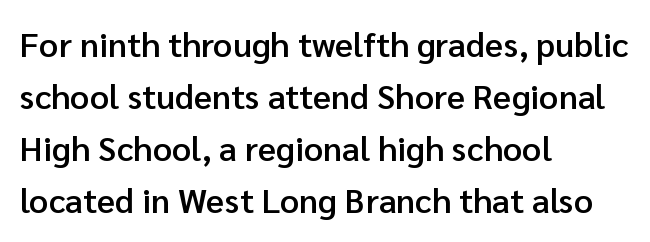
The image shows 34 px semibold sans-serif type, upright; set left-aligned, normal line spacing (1.53x), normal letter spacing, not underlined; low stroke contrast and a medium x-height.
